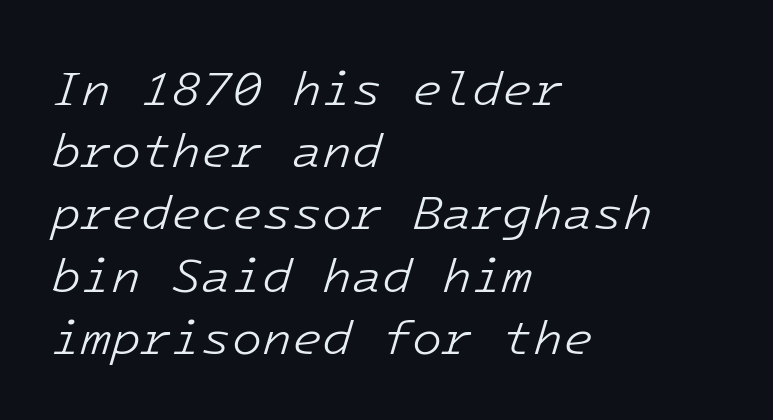
Q: Is the text bold? A: No.
Q: Is the text italic (slanted)? A: Yes, it leans right by about 16 degrees.
Q: Is the text underlined? A: No.
Q: How is the paragraph aligned? A: Left-aligned.
Q: Is the spacing between letters normal or unusually wide? A: Normal.
Q: Is the spacing between lines tight, normal or loose? A: Normal.
Q: Width (condensed, normal, or wide)? A: Normal.
Q: Stroke contrast? A: Low.
Q: x-height? A: Medium.
Q: Monospaced? A: Yes.
